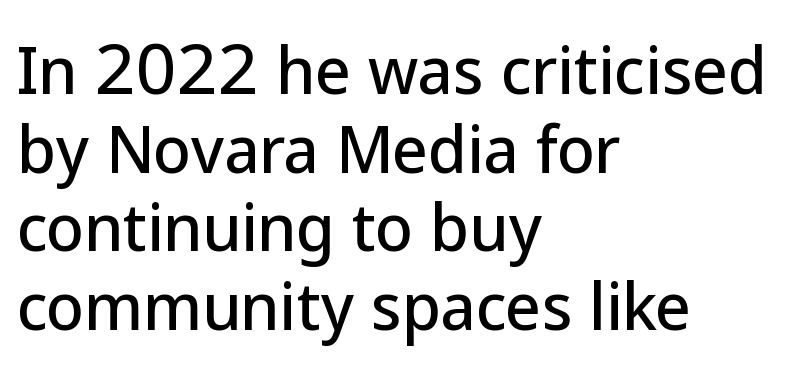
Q: Is the text italic (slanted)? A: No, it is upright.
Q: Is the typeface a serif or a sans-serif typeface? A: Sans-serif.
Q: Is the text underlined? A: No.
Q: How is the paragraph aligned? A: Left-aligned.
Q: Is the spacing between letters normal or unusually wide? A: Normal.
Q: Is the spacing between lines tight, normal or loose? A: Normal.
Q: Width (condensed, normal, or wide)? A: Normal.
Q: Stroke contrast? A: Low.
Q: x-height? A: Medium.
Q: Monospaced? A: No.
